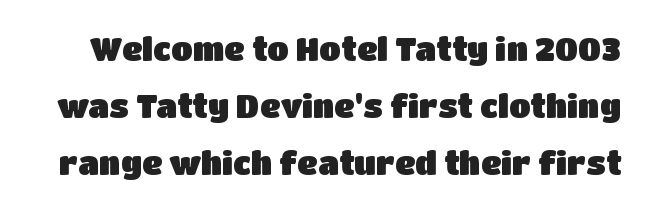
Each letter's strokes conclude bluntly, with no projecting serifs. Upright lettering throughout. Anything drawn beneath the words? Only blank space. These lines are rendered in a variable-pitch font. This sample uses plain, unmodified letter spacing.
